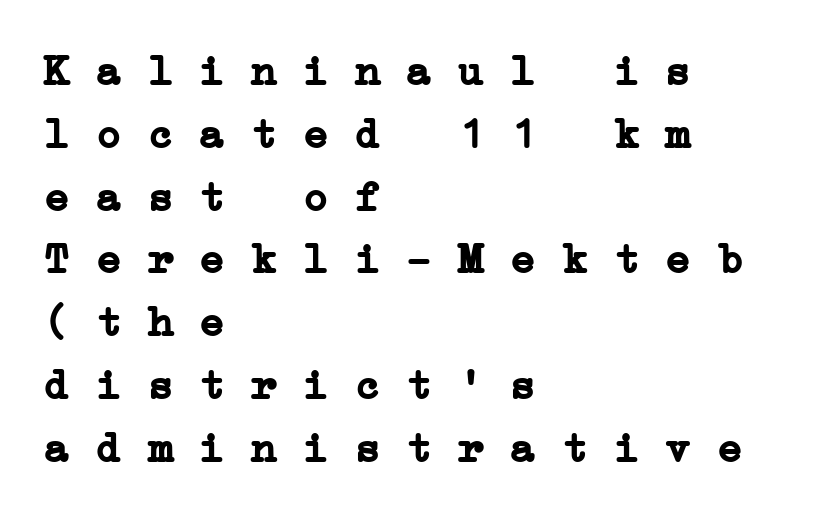
The image shows 43 px semibold, wide serif type, monospaced; set left-aligned, normal line spacing (1.46x), normal letter spacing, not underlined; low stroke contrast and a medium x-height.
